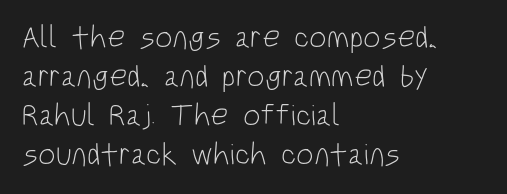
The passage shown is typed in a proportional face where columns would drift. The words here are not underlined. The font family rendered here belongs to the sans-serif group. A student would call this left alignment; a typographer would say flush left, rag right.
